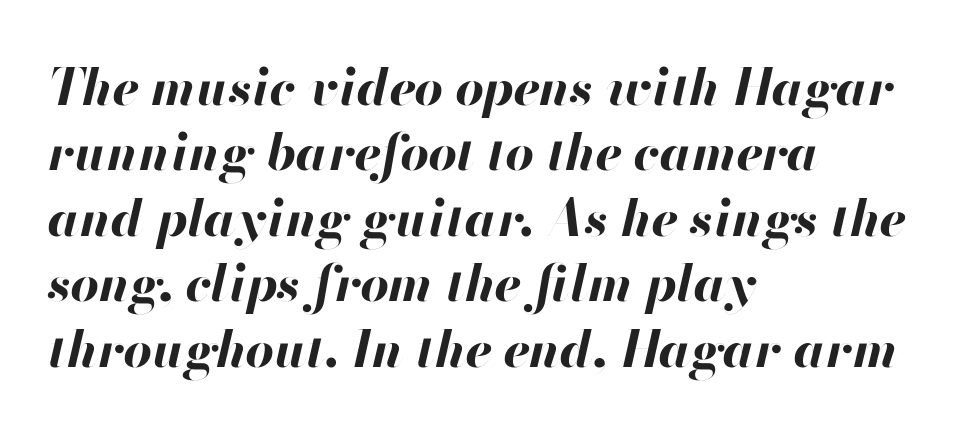
Tracking value appears to be zero — textbook default spacing. Is the block centered? No — it sits flush against the left margin. Notice how thick the strokes are: this is what a full bold looks like. Style check: oblique.
